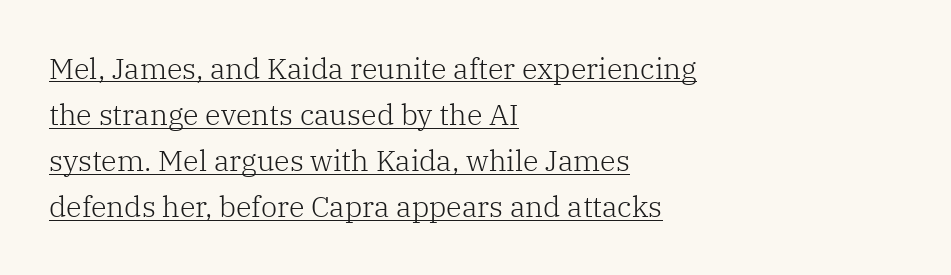
One-word summary of the alignment: left. The letters advance in unequal steps, a hallmark of proportional type. This is the regular roman posture of the typeface. Look at the bottom of the vertical strokes: they flare into serifs here.
